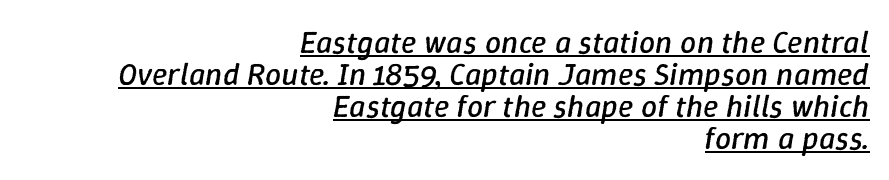
Q: Is the text bold? A: No.
Q: Is the text italic (slanted)? A: Yes, it leans right by about 9 degrees.
Q: Is the text underlined? A: Yes.
Q: How is the paragraph aligned? A: Right-aligned.
Q: Is the spacing between letters normal or unusually wide? A: Normal.
Q: Is the spacing between lines tight, normal or loose? A: Tight.
Q: Width (condensed, normal, or wide)? A: Normal.
Q: Stroke contrast? A: Low.
Q: x-height? A: Medium.
Q: Monospaced? A: No.
